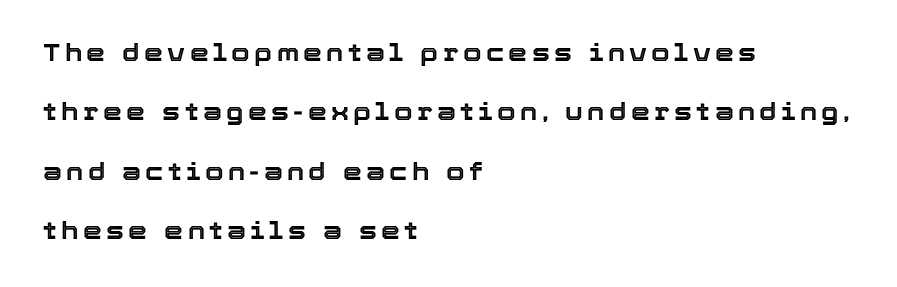
The block of text is sparse from top to bottom, with ample space between rows. The specimen reads as upright at a glance. The typesetter chose a ragged-right arrangement here. Letters rest on an invisible, unmarked baseline.
